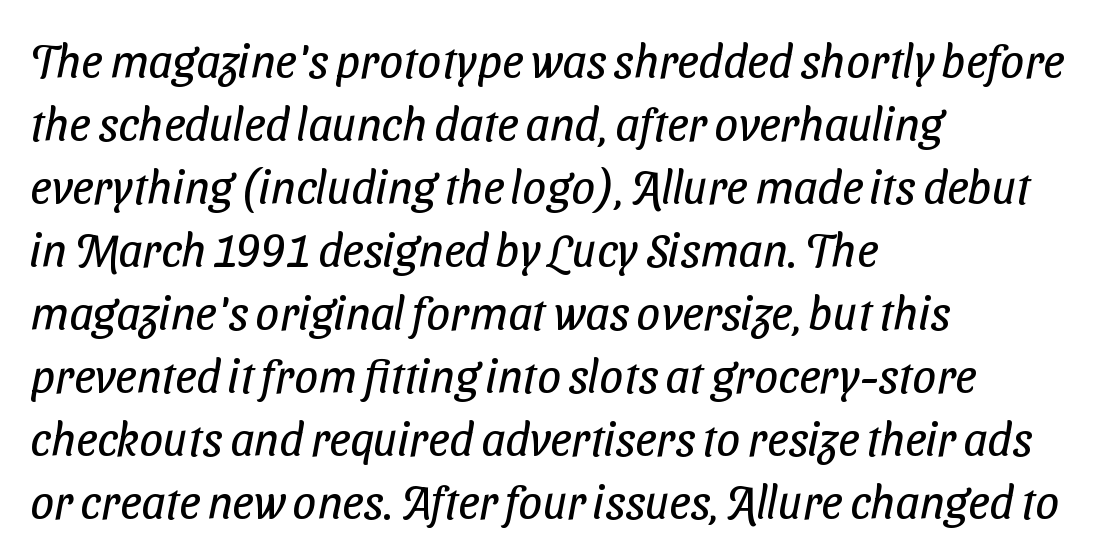
Q: Is the text bold? A: No.
Q: Is the typeface a serif or a sans-serif typeface? A: Sans-serif.
Q: Is the text underlined? A: No.
Q: How is the paragraph aligned? A: Left-aligned.
Q: Is the spacing between letters normal or unusually wide? A: Normal.
Q: Is the spacing between lines tight, normal or loose? A: Normal.
Q: Width (condensed, normal, or wide)? A: Condensed.
Q: Stroke contrast? A: Low.
Q: x-height? A: Medium.
Q: Monospaced? A: No.
